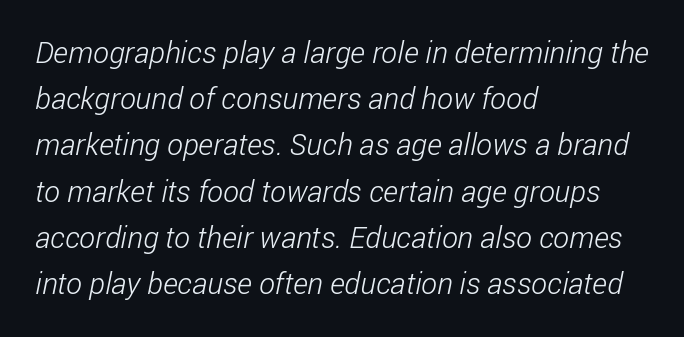
The image shows 30 px light, condensed sans-serif type; set left-aligned, normal line spacing (1.54x), normal letter spacing, not underlined; low stroke contrast and a medium x-height.
